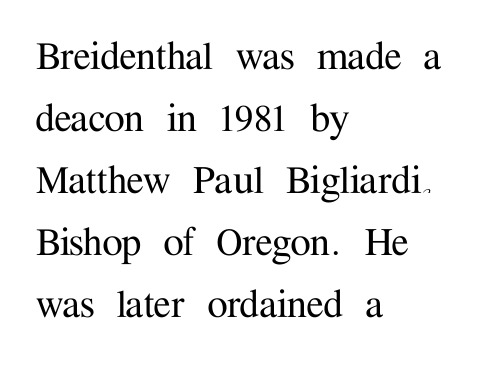
Stroke terminals: seriffed. The strip under each line holds only bare page. When letters stand straight like this, we call the style roman or upright. The face used here is proportionally spaced, like ordinary book or web type. Line beginnings align vertically; line endings do not. In terms of letterspacing, this is plain default setting.
